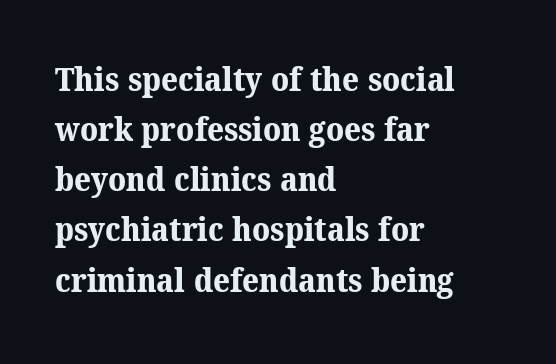
Q: Is the text bold? A: Yes.
Q: Is the typeface a serif or a sans-serif typeface? A: Serif.
Q: Is the text underlined? A: No.
Q: How is the paragraph aligned? A: Left-aligned.
Q: Is the spacing between letters normal or unusually wide? A: Normal.
Q: Is the spacing between lines tight, normal or loose? A: Normal.
Q: Width (condensed, normal, or wide)? A: Normal.
Q: Stroke contrast? A: Medium.
Q: x-height? A: Medium.
Q: Monospaced? A: No.
